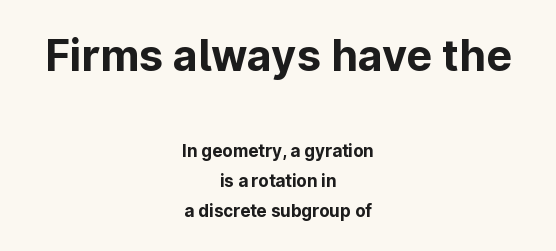
Q: Is the text bold? A: Yes.
Q: Is the text italic (slanted)? A: No, it is upright.
Q: Is the typeface a serif or a sans-serif typeface? A: Sans-serif.
Q: Is the text underlined? A: No.
Q: How is the paragraph aligned? A: Centered.
Q: Is the spacing between letters normal or unusually wide? A: Normal.
Q: Which block of text is set in a larger size, the first (top) or the second (bottom)? A: The first (top) one.
Q: Width (condensed, normal, or wide)? A: Normal.
Q: Stroke contrast? A: Low.
Q: x-height? A: Medium.
Q: Monospaced? A: No.
